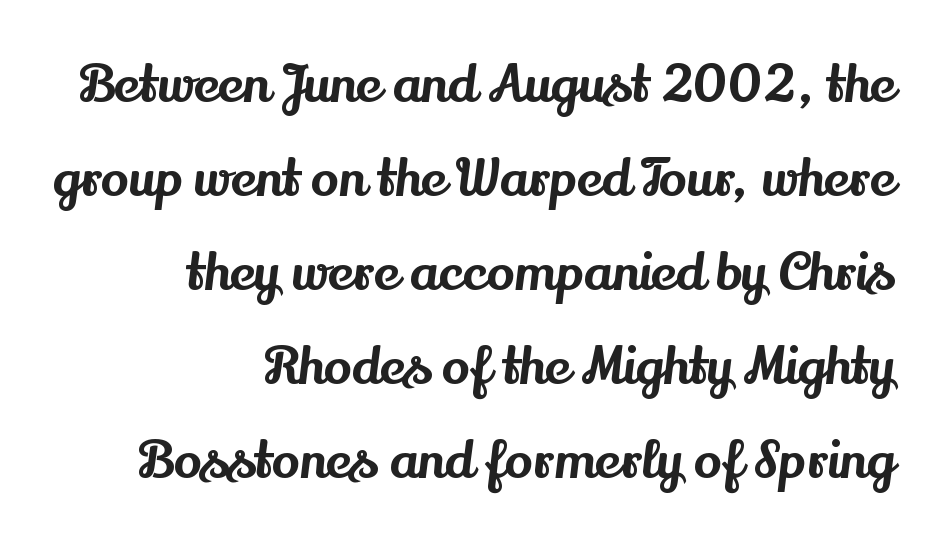
Q: Is the text italic (slanted)? A: Yes.
Q: Is the typeface a serif or a sans-serif typeface? A: Serif.
Q: Is the text underlined? A: No.
Q: How is the paragraph aligned? A: Right-aligned.
Q: Is the spacing between letters normal or unusually wide? A: Normal.
Q: Width (condensed, normal, or wide)? A: Normal.
Q: Stroke contrast? A: Medium.
Q: x-height? A: Small.
Q: Monospaced? A: No.
